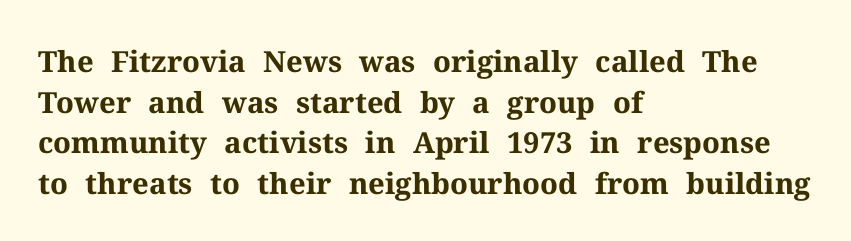
Line starts are locked; line ends wander. Characters remain perfectly vertical along every line. A typesetter would call this zero additional tracking. Think of a printed novel: that variable character pitch is what you see here. Every letter is thick-stroked: bold, no question.
